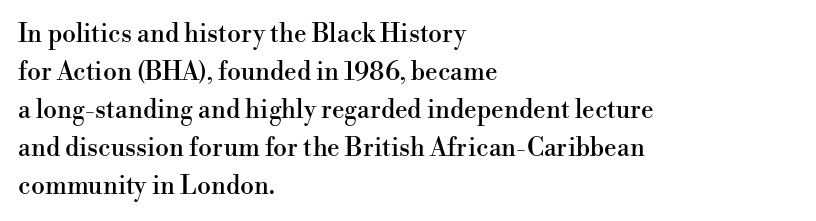
{"italic": "no", "underline": "no", "align": "left", "line_spacing": "normal", "line_spacing_ratio": 1.52, "letter_spacing": "normal", "letter_spacing_em": 0.0, "glyph_px": 25}
